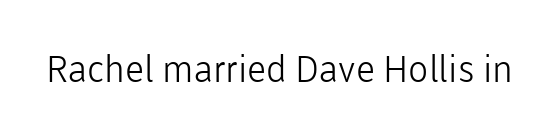
Unmarked baselines from the first word to the last. This is not heavy type; no bold has been used. The font's upright variant was chosen for this text. There is no visible air inserted between adjacent glyphs. These lines are rendered in a variable-pitch font. The characters display no serif detailing; their extremities are plain.
